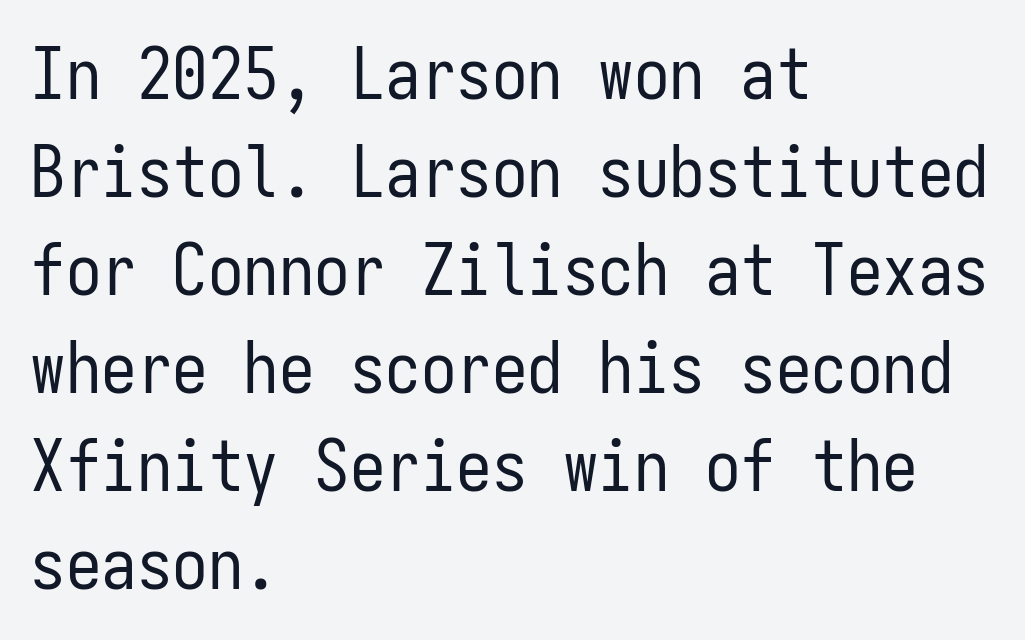
{"serif": "no", "italic": "no", "bold": "no", "weight": "regular", "width": "condensed", "stroke_contrast": "low", "x_height": "medium", "monospaced": "yes", "underline": "no", "align": "left", "line_spacing": "normal", "line_spacing_ratio": 1.38, "letter_spacing": "normal", "letter_spacing_em": 0.0, "glyph_px": 71}
